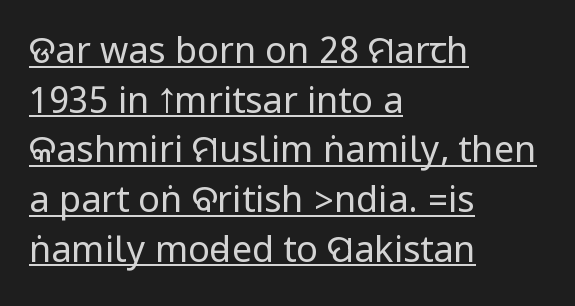
Q: Is the text bold? A: No.
Q: Is the text italic (slanted)? A: No, it is upright.
Q: Is the typeface a serif or a sans-serif typeface? A: Sans-serif.
Q: Is the text underlined? A: Yes.
Q: How is the paragraph aligned? A: Left-aligned.
Q: Is the spacing between letters normal or unusually wide? A: Normal.
Q: Is the spacing between lines tight, normal or loose? A: Normal.
Q: Width (condensed, normal, or wide)? A: Condensed.
Q: Stroke contrast? A: Low.
